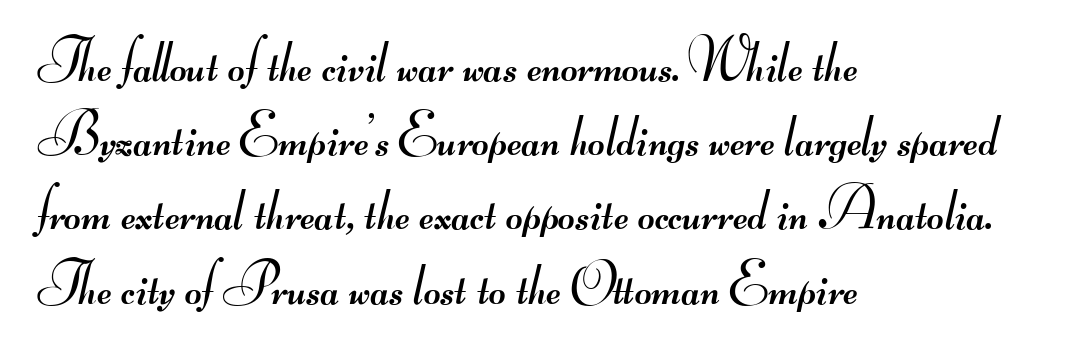
The image shows 58 px regular-weight, wide sans-serif type; set left-aligned, normal line spacing (1.28x), normal letter spacing, not underlined; medium stroke contrast.
